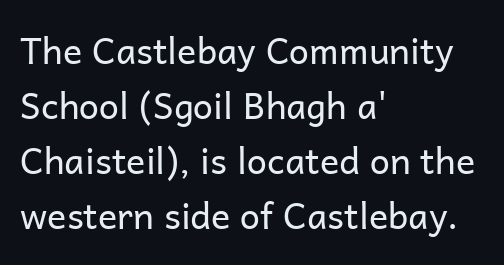
The rows are spaced the way most documents space them. Is the stroke heavy? The answer is a plain regular-or-lighter. Looks like regular typesetting: each glyph gets only the width it needs. The rag falls on the right side of this text block. The passage shown is not underscored anywhere.
